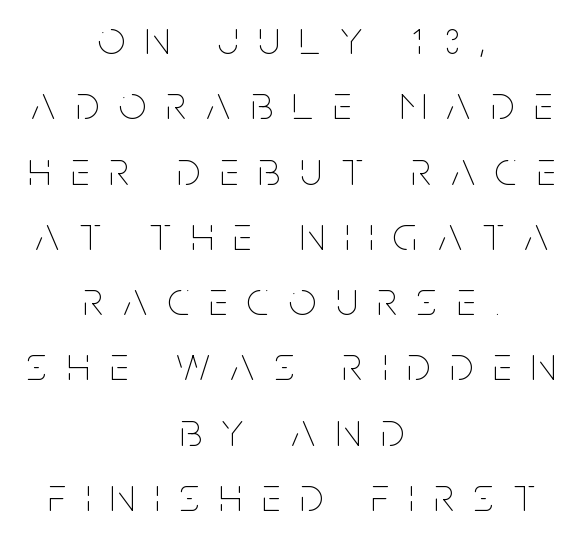
The image shows 48 px thin, condensed type, upright; set centered, normal line spacing (1.36x), unusually wide letter spacing (+0.42 em), not underlined; low stroke contrast and a large x-height.
